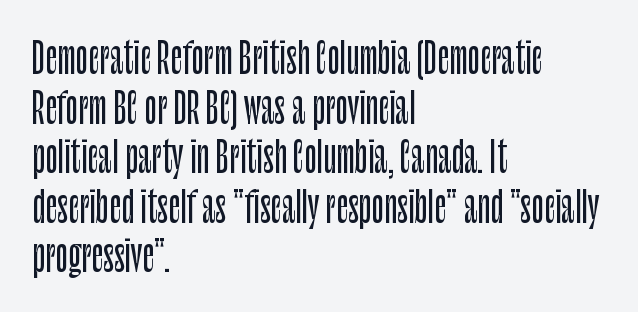
Character widths vary here, with narrow letters taking less room than wide ones. The setting favours the left margin, as ordinary paragraphs usually do. Classification — sans serif. The type sits square on the baseline with zero lean. The gaps between neighbouring characters are ordinary and unremarkable.
